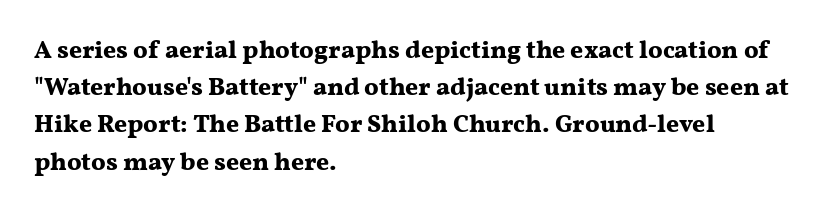
{"italic": "no", "bold": "yes", "underline": "no", "align": "left", "line_spacing": "normal", "line_spacing_ratio": 1.49, "letter_spacing": "normal", "letter_spacing_em": 0.0, "glyph_px": 25}
